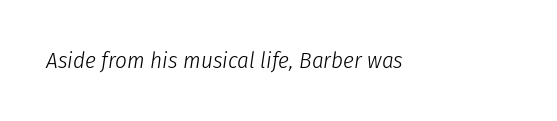
The image shows 23 px text type, italic (leaning right); set normal letter spacing, not underlined.
